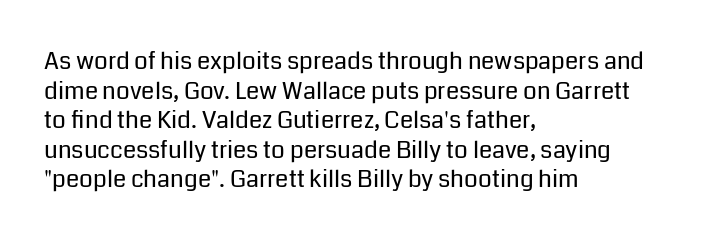
The image shows 24 px text type, upright; set left-aligned, line spacing 1.23x, normal letter spacing, not underlined.
